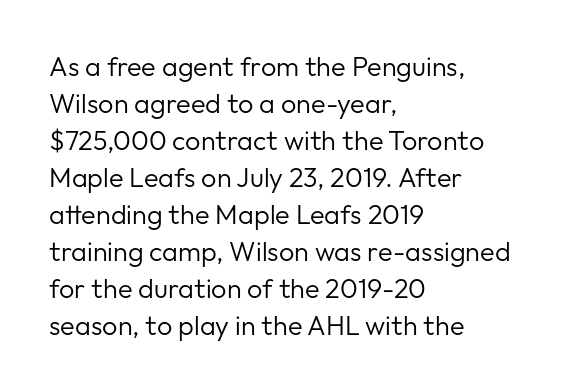
Q: Is the text bold? A: No.
Q: Is the text italic (slanted)? A: No, it is upright.
Q: Is the text underlined? A: No.
Q: How is the paragraph aligned? A: Left-aligned.
Q: Is the spacing between letters normal or unusually wide? A: Normal.
Q: Is the spacing between lines tight, normal or loose? A: Normal.
